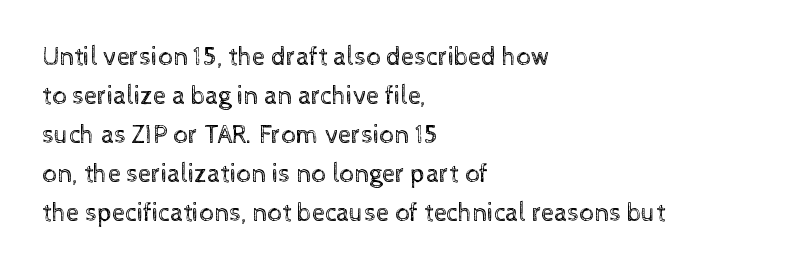
Each new line begins a customary step beneath the previous one. Students, note that the glyphs here touch the page at normal intervals. Letters rest on an invisible, unmarked baseline. Posture: upright roman.
